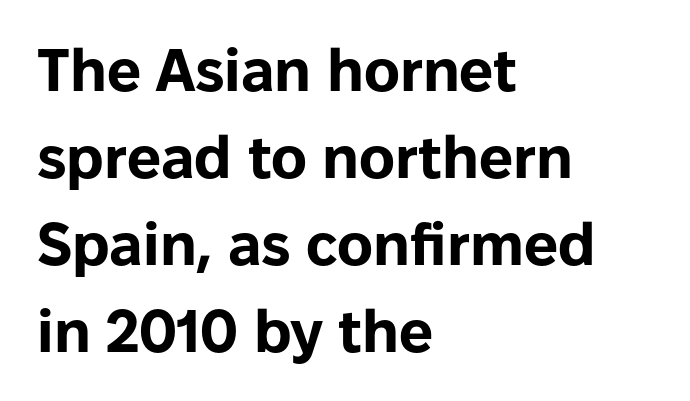
The glyphs have the mass of a bold cut. One glance says typical: line gaps are just what's usual. Do the letters lean? They stand straight. Every row of glyphs begins at an identical x-position on the left. Decoration check: the copy has no underline. The letters advance in unequal steps, a hallmark of proportional type.
